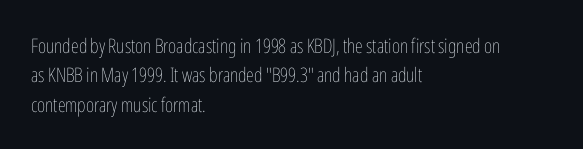
The image shows 20 px text type, upright; set left-aligned, normal line spacing (1.47x), normal letter spacing, not underlined.
